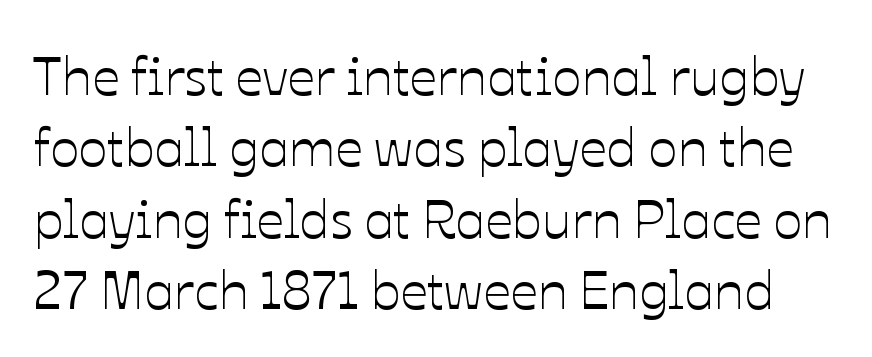
There is no visible air inserted between adjacent glyphs. Designer's note — italics off, roman on. Bare-footed words on every line. Note the varied advance widths — an 'i' is clearly narrower than an 'm'.
